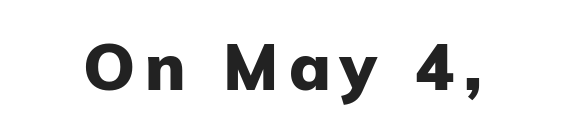
The image shows 65 px heavy sans-serif type, upright; set not underlined; low stroke contrast and a medium x-height.
